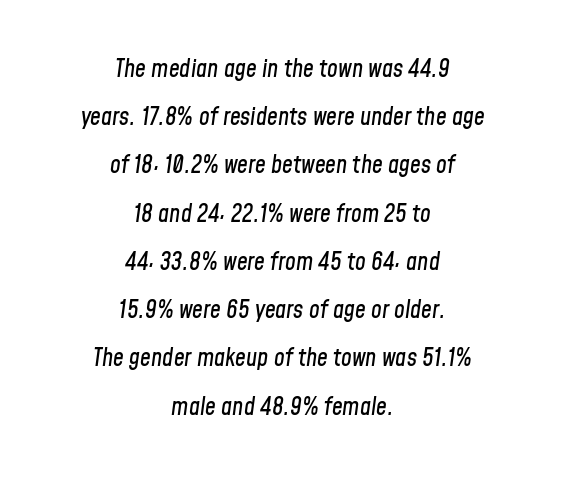
Horizontally, the lines are justified to the midpoint only. Each word holds together tightly as a unit, with standard inter-letter gaps. The specimen reads as italic at a glance. Anything drawn beneath the words? Only blank space. The lines are spread far apart with generous leading.
